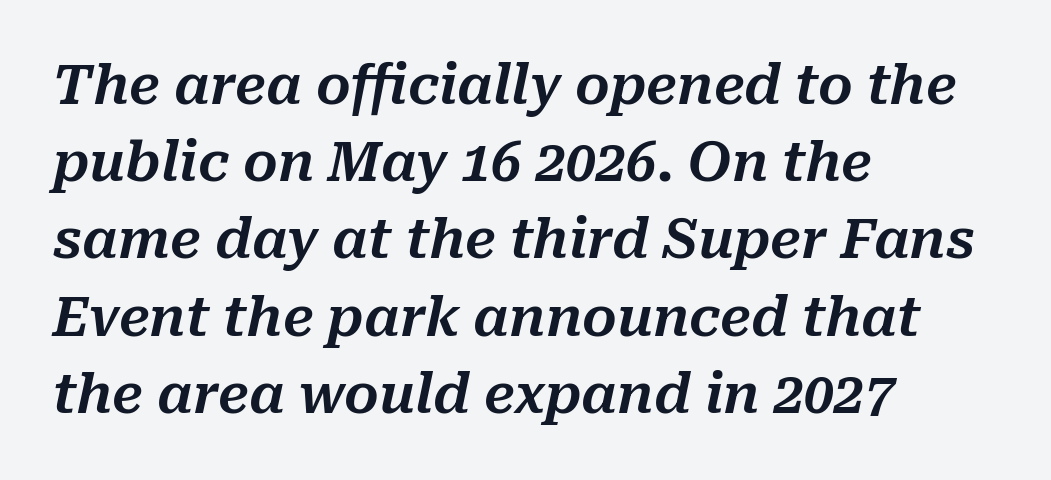
Quick note: italic. A bare baseline throughout the passage. The block of text has a typical density, with ordinary space between rows. Typeset ragged right — the left edge is the straight one. Character widths vary here, with narrow letters taking less room than wide ones.
